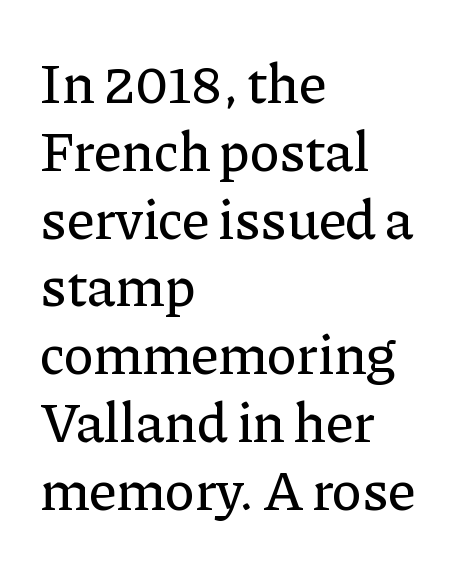
Q: Is the text italic (slanted)? A: No, it is upright.
Q: Is the typeface a serif or a sans-serif typeface? A: Serif.
Q: Is the text underlined? A: No.
Q: How is the paragraph aligned? A: Left-aligned.
Q: Is the spacing between letters normal or unusually wide? A: Normal.
Q: Width (condensed, normal, or wide)? A: Normal.
Q: Stroke contrast? A: Low.
Q: x-height? A: Medium.
Q: Monospaced? A: No.
